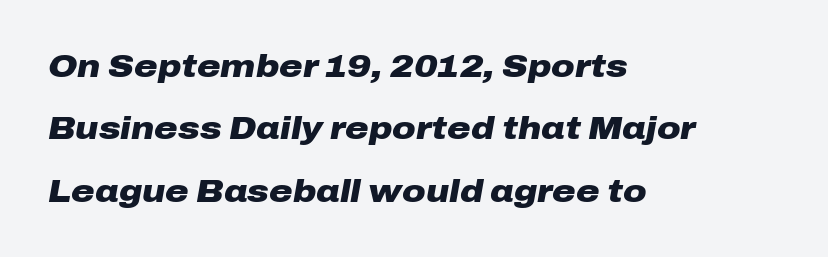
The image shows 32 px heavy, wide type, italic (leaning right); set left-aligned, loose line spacing (1.95x), normal letter spacing, not underlined; low stroke contrast and a medium x-height.
